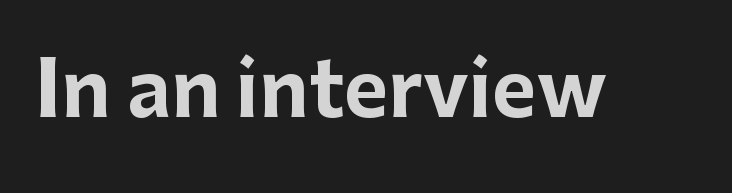
Honestly, there is no underline to notice here at all. You could not count columns in this text — the font is proportionally spaced. The typography opts for an upright posture over an oblique one. A full-strength bold gives these letters their thick strokes.
